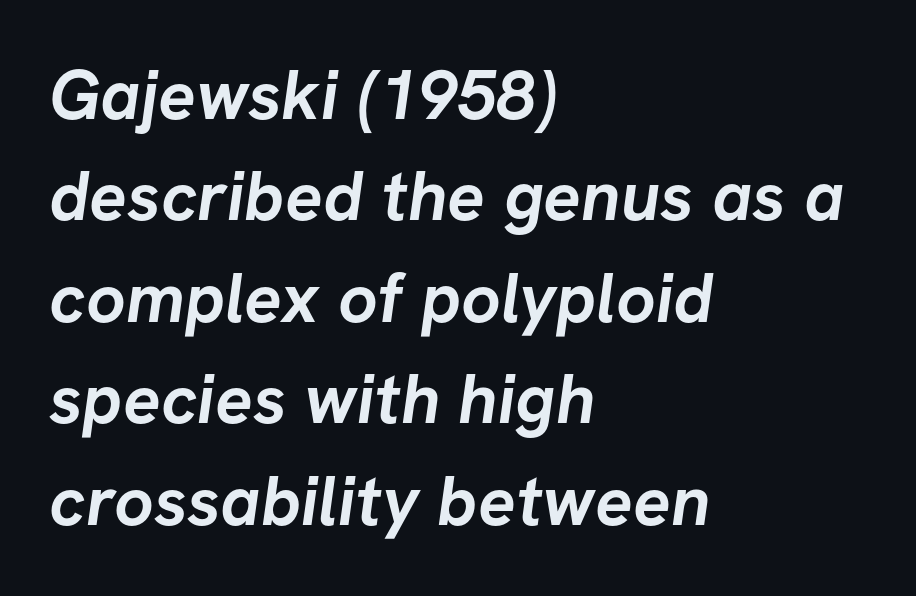
The image shows 70 px semibold sans-serif type; set left-aligned, normal line spacing (1.45x), normal letter spacing, not underlined; low stroke contrast and a medium x-height.
